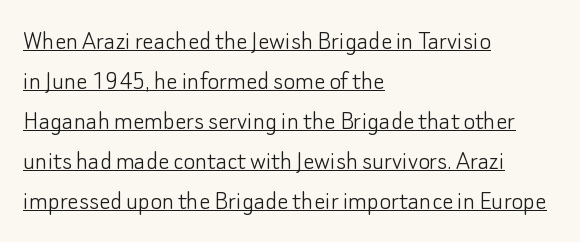
Q: Is the text bold? A: No.
Q: Is the text italic (slanted)? A: No, it is upright.
Q: Is the typeface a serif or a sans-serif typeface? A: Sans-serif.
Q: Is the text underlined? A: Yes.
Q: How is the paragraph aligned? A: Left-aligned.
Q: Is the spacing between letters normal or unusually wide? A: Normal.
Q: Is the spacing between lines tight, normal or loose? A: Normal.
Q: Width (condensed, normal, or wide)? A: Normal.
Q: Stroke contrast? A: Low.
Q: x-height? A: Small.
Q: Monospaced? A: No.
